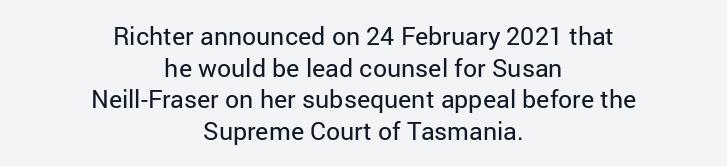
The image shows 25 px text type, upright; set centered, normal line spacing (1.27x), normal letter spacing, not underlined.
